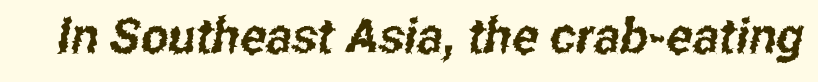
Q: Is the typeface a serif or a sans-serif typeface? A: Sans-serif.
Q: Is the text underlined? A: No.
Q: Is the spacing between letters normal or unusually wide? A: Normal.
Q: Width (condensed, normal, or wide)? A: Condensed.
Q: Stroke contrast? A: Low.
Q: x-height? A: Medium.
Q: Monospaced? A: No.
